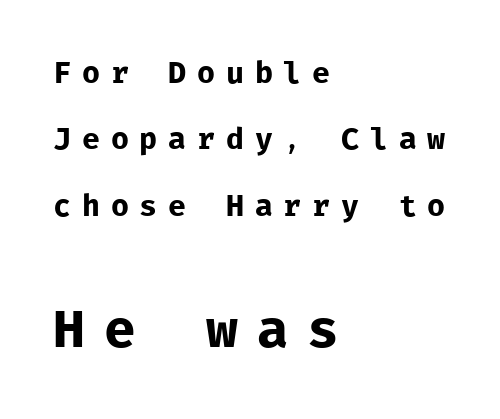
{"serif": "no", "italic": "no", "bold": "no", "weight": "regular", "width": "normal", "stroke_contrast": "low", "x_height": "medium", "monospaced": "yes", "underline": "no", "align": "left", "line_spacing": "loose", "line_spacing_ratio": 2.21, "letter_spacing": "wide", "letter_spacing_em": 0.36, "larger_block": "second", "size_ratio": 1.77, "glyph_px": 53}
